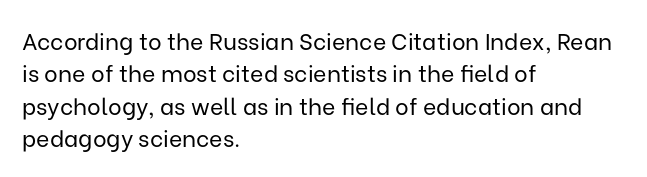
Q: Is the text bold? A: No.
Q: Is the text italic (slanted)? A: No, it is upright.
Q: Is the text underlined? A: No.
Q: How is the paragraph aligned? A: Left-aligned.
Q: Is the spacing between letters normal or unusually wide? A: Normal.
Q: Is the spacing between lines tight, normal or loose? A: Normal.
